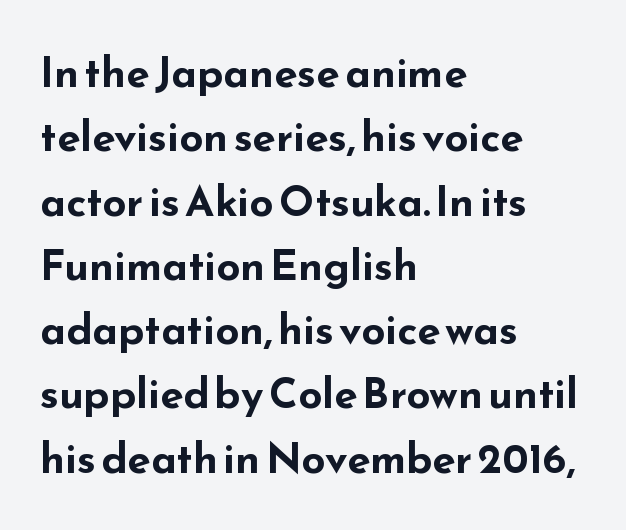
These lines are rendered in a variable-pitch font. Horizontal bands of white between lines are of average thickness. Check where the strokes stop: nothing finishes them off — pure sans. Thick stems and heavy bowls — unmistakably bold. Ordinary non-slanted type is in use.
